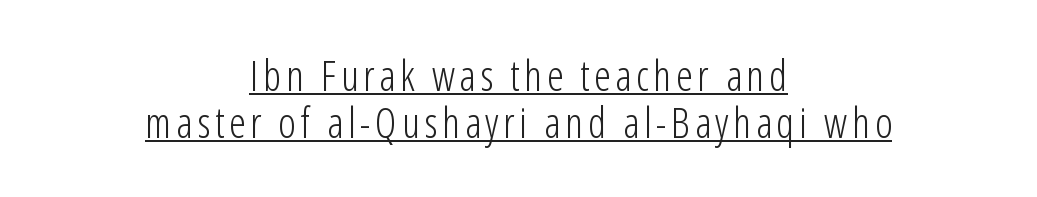
Q: Is the text bold? A: No.
Q: Is the text italic (slanted)? A: No, it is upright.
Q: Is the typeface a serif or a sans-serif typeface? A: Sans-serif.
Q: Is the text underlined? A: Yes.
Q: How is the paragraph aligned? A: Centered.
Q: Is the spacing between lines tight, normal or loose? A: Tight.
Q: Width (condensed, normal, or wide)? A: Condensed.
Q: Stroke contrast? A: Low.
Q: x-height? A: Medium.
Q: Monospaced? A: No.
